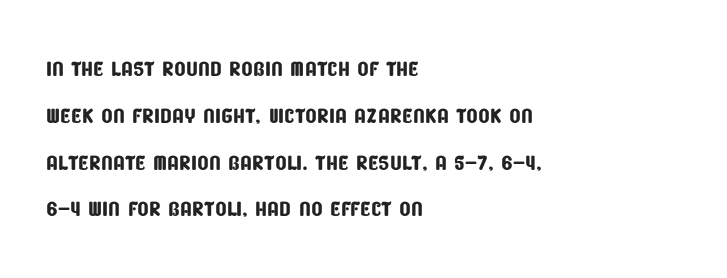
{"serif": "no", "width": "condensed", "stroke_contrast": "low", "x_height": "large", "monospaced": "no", "underline": "no", "align": "left", "line_spacing": "normal", "line_spacing_ratio": 1.56, "letter_spacing": "normal", "letter_spacing_em": 0.0, "glyph_px": 30}
